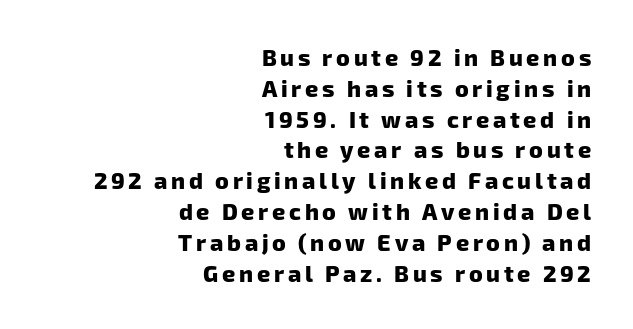
Q: Is the text bold? A: Yes.
Q: Is the text underlined? A: No.
Q: How is the paragraph aligned? A: Right-aligned.
Q: Is the spacing between lines tight, normal or loose? A: Normal.
